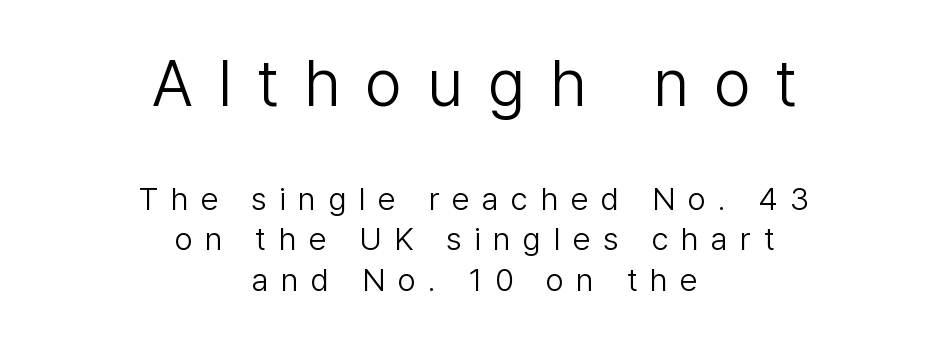
The image shows 65 px light sans-serif type, upright; set centered, normal line spacing (1.27x), unusually wide letter spacing (+0.39 em), not underlined; the first (top) block is 2.03x larger; low stroke contrast and a medium x-height.
